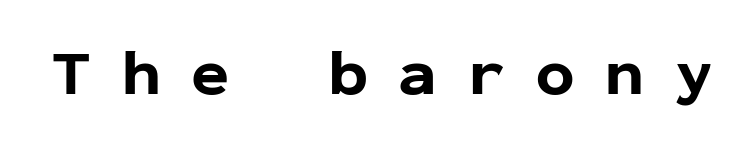
{"serif": "no", "italic": "no", "bold": "yes", "weight": "bold", "width": "normal", "stroke_contrast": "low", "x_height": "medium", "monospaced": "yes", "underline": "no", "letter_spacing": "wide", "letter_spacing_em": 0.48, "glyph_px": 64}
